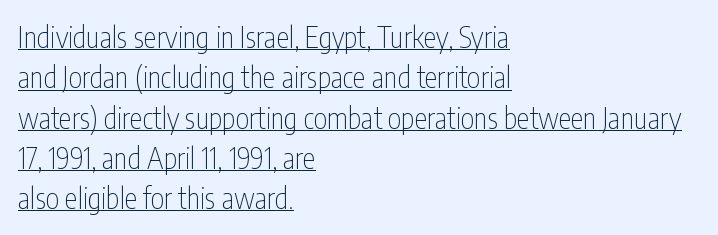
{"serif": "no", "italic": "no", "bold": "no", "weight": "thin", "width": "condensed", "stroke_contrast": "low", "x_height": "medium", "monospaced": "no", "underline": "yes", "align": "left", "line_spacing": "normal", "line_spacing_ratio": 1.39, "letter_spacing": "normal", "letter_spacing_em": 0.0, "glyph_px": 29}
